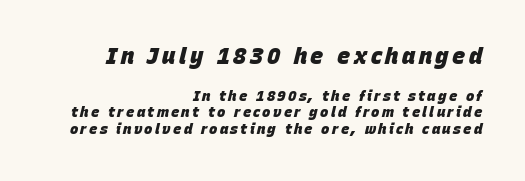
This rendering features lettering with no underline. Heavy-handed strokes throughout: this text is bold. It's the slanting kind of type. Reading top to bottom, the characters get smaller at the block break. Which margin do the lines hug? The right one — the left edge is uneven.
